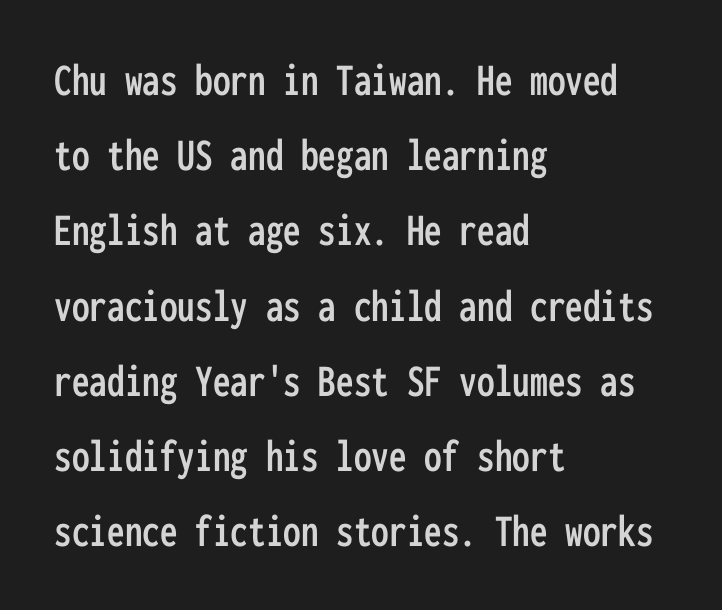
Q: Is the text italic (slanted)? A: No, it is upright.
Q: Is the typeface a serif or a sans-serif typeface? A: Sans-serif.
Q: Is the text underlined? A: No.
Q: How is the paragraph aligned? A: Left-aligned.
Q: Is the spacing between letters normal or unusually wide? A: Normal.
Q: Is the spacing between lines tight, normal or loose? A: Normal.
Q: Width (condensed, normal, or wide)? A: Condensed.
Q: Stroke contrast? A: Low.
Q: x-height? A: Medium.
Q: Monospaced? A: Yes.
